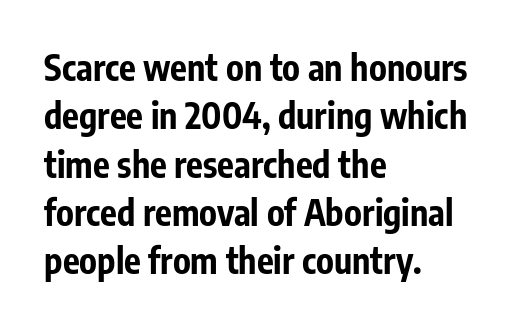
{"serif": "no", "italic": "no", "bold": "yes", "weight": "bold", "width": "condensed", "stroke_contrast": "low", "x_height": "medium", "monospaced": "no", "underline": "no", "align": "left", "line_spacing": "normal", "line_spacing_ratio": 1.38, "letter_spacing": "normal", "letter_spacing_em": 0.0, "glyph_px": 35}
